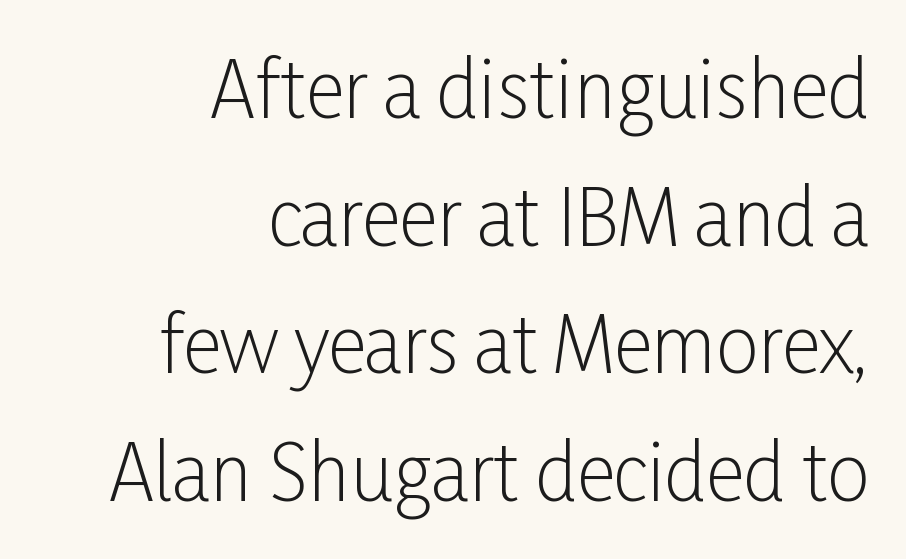
{"serif": "no", "italic": "no", "bold": "no", "weight": "light", "width": "condensed", "stroke_contrast": "low", "x_height": "medium", "monospaced": "no", "underline": "no", "align": "right", "line_spacing": "normal", "line_spacing_ratio": 1.68, "letter_spacing": "normal", "letter_spacing_em": 0.0, "glyph_px": 76}
